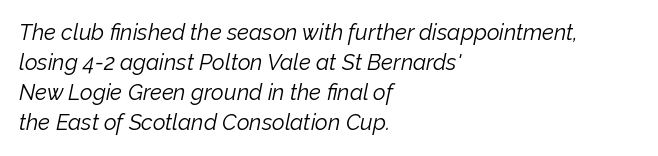
{"italic": "yes", "lean": "right", "slant_degrees": 12, "bold": "no", "underline": "no", "align": "left", "line_spacing": "normal", "line_spacing_ratio": 1.37, "letter_spacing": "normal", "letter_spacing_em": 0.0, "glyph_px": 22}
